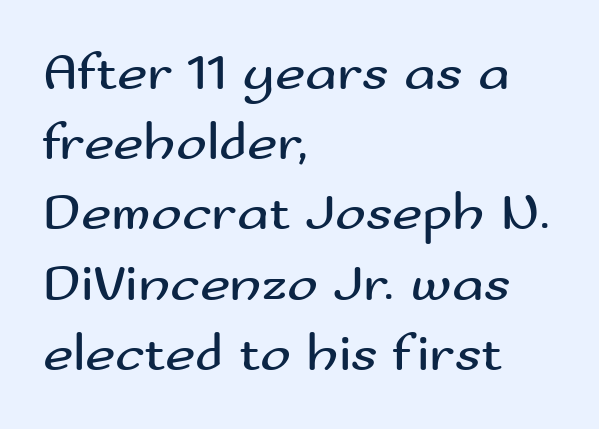
{"serif": "no", "italic": "no", "bold": "no", "weight": "regular", "width": "wide", "stroke_contrast": "medium", "x_height": "small", "monospaced": "no", "underline": "no", "align": "left", "line_spacing": "normal", "line_spacing_ratio": 1.35, "letter_spacing": "normal", "letter_spacing_em": 0.0, "glyph_px": 52}
